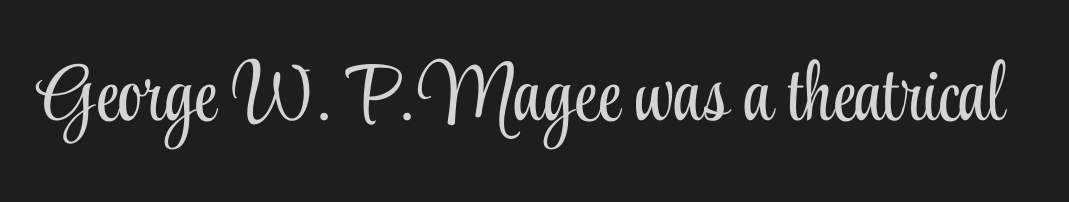
Q: Is the text bold? A: No.
Q: Is the text italic (slanted)? A: Yes.
Q: Is the typeface a serif or a sans-serif typeface? A: Serif.
Q: Is the text underlined? A: No.
Q: Is the spacing between letters normal or unusually wide? A: Normal.
Q: Width (condensed, normal, or wide)? A: Condensed.
Q: Stroke contrast? A: Low.
Q: x-height? A: Small.
Q: Monospaced? A: No.
